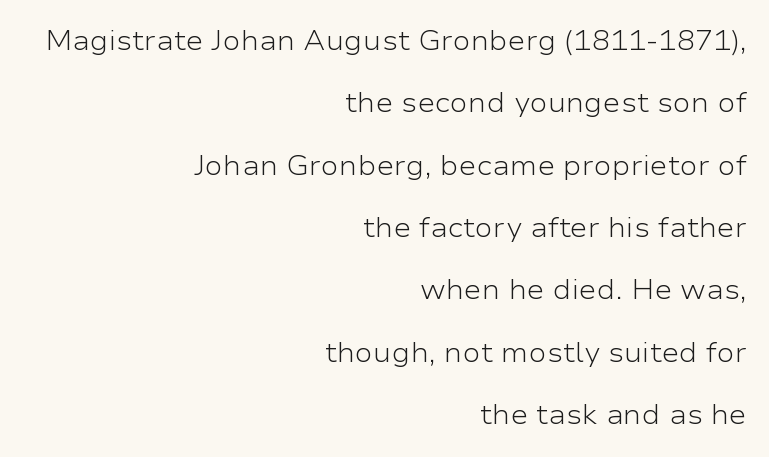
{"italic": "no", "bold": "no", "underline": "no", "align": "right", "line_spacing": "loose", "line_spacing_ratio": 2.31, "letter_spacing": "normal", "letter_spacing_em": 0.0, "glyph_px": 27}
